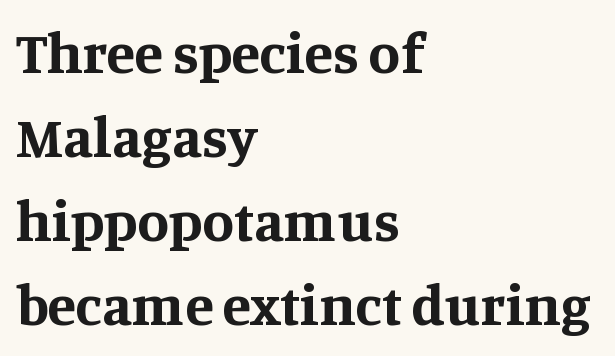
The image shows 58 px bold serif type, upright; set left-aligned, normal line spacing (1.45x), normal letter spacing, not underlined; medium stroke contrast and a large x-height.
